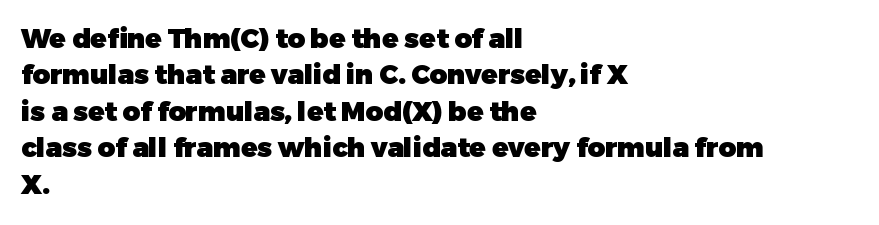
Q: Is the text bold? A: Yes.
Q: Is the text italic (slanted)? A: No, it is upright.
Q: Is the text underlined? A: No.
Q: How is the paragraph aligned? A: Left-aligned.
Q: Is the spacing between letters normal or unusually wide? A: Normal.
Q: Is the spacing between lines tight, normal or loose? A: Normal.
